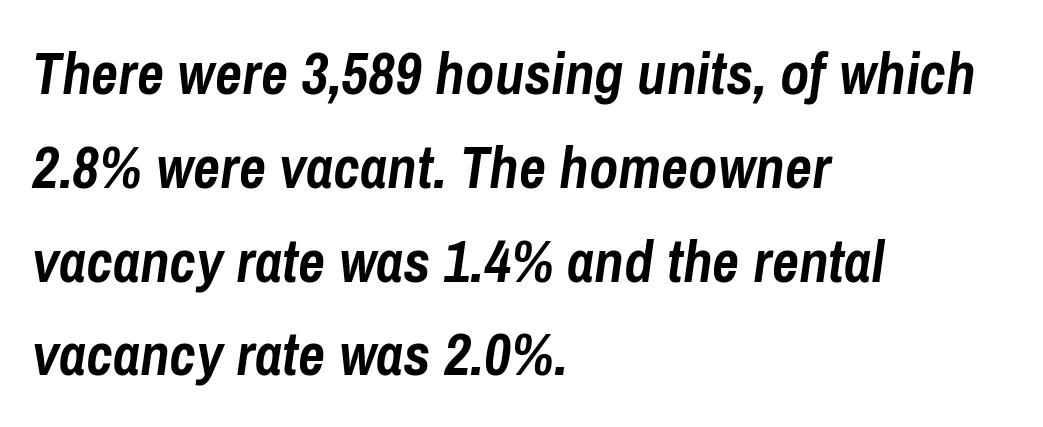
{"italic": "yes", "lean": "right", "slant_degrees": 8, "bold": "yes", "weight": "semibold", "width": "condensed", "stroke_contrast": "low", "x_height": "medium", "monospaced": "no", "underline": "no", "align": "left", "line_spacing": "normal", "line_spacing_ratio": 1.59, "letter_spacing": "normal", "letter_spacing_em": 0.0, "glyph_px": 59}
